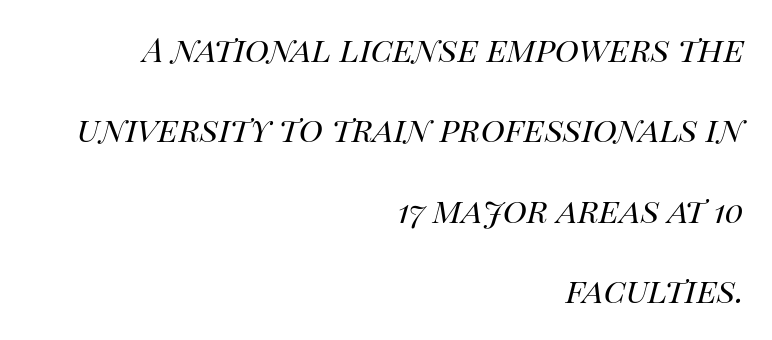
Q: Is the text bold? A: No.
Q: Is the text italic (slanted)? A: Yes, it leans right by about 14 degrees.
Q: Is the text underlined? A: No.
Q: How is the paragraph aligned? A: Right-aligned.
Q: Is the spacing between letters normal or unusually wide? A: Normal.
Q: Is the spacing between lines tight, normal or loose? A: Loose.
Q: Width (condensed, normal, or wide)? A: Normal.
Q: Stroke contrast? A: High.
Q: x-height? A: Large.
Q: Monospaced? A: No.
